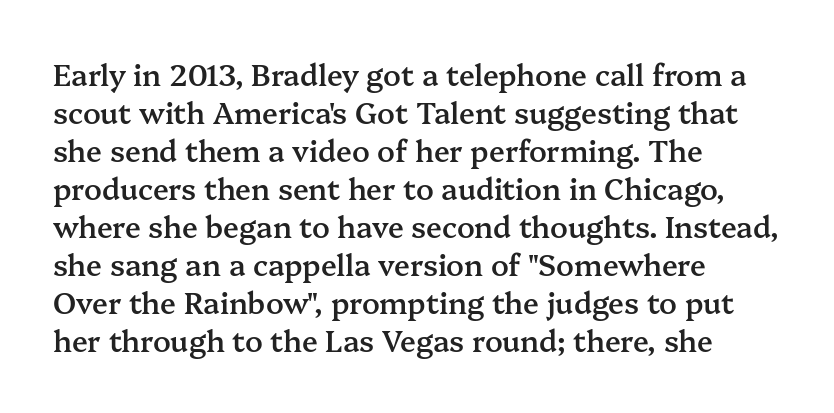
{"serif": "yes", "italic": "no", "bold": "semi", "weight": "semibold", "width": "normal", "stroke_contrast": "medium", "x_height": "medium", "monospaced": "no", "underline": "no", "align": "left", "line_spacing": "normal", "line_spacing_ratio": 1.31, "letter_spacing": "normal", "letter_spacing_em": 0.0, "glyph_px": 29}
